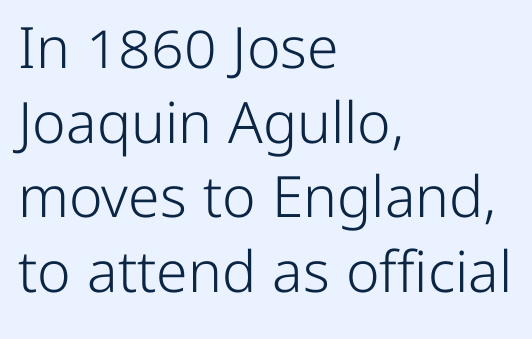
Q: Is the text bold? A: No.
Q: Is the text italic (slanted)? A: No, it is upright.
Q: Is the typeface a serif or a sans-serif typeface? A: Sans-serif.
Q: Is the text underlined? A: No.
Q: How is the paragraph aligned? A: Left-aligned.
Q: Is the spacing between letters normal or unusually wide? A: Normal.
Q: Is the spacing between lines tight, normal or loose? A: Normal.
Q: Width (condensed, normal, or wide)? A: Normal.
Q: Stroke contrast? A: Low.
Q: x-height? A: Medium.
Q: Monospaced? A: No.
